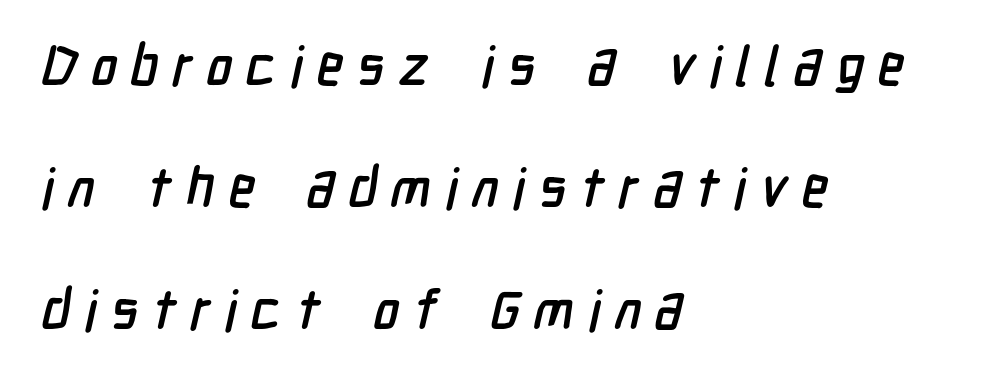
{"serif": "no", "width": "condensed", "stroke_contrast": "low", "x_height": "medium", "monospaced": "no", "underline": "no", "align": "left", "line_spacing": "loose", "line_spacing_ratio": 2.22, "letter_spacing": "wide", "letter_spacing_em": 0.25, "glyph_px": 55}
